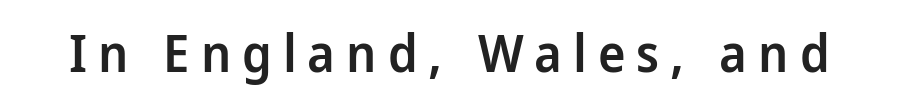
Q: Is the text bold? A: Semi-bold.
Q: Is the text italic (slanted)? A: No, it is upright.
Q: Is the typeface a serif or a sans-serif typeface? A: Sans-serif.
Q: Is the text underlined? A: No.
Q: Is the spacing between letters normal or unusually wide? A: Unusually wide.
Q: Width (condensed, normal, or wide)? A: Normal.
Q: Stroke contrast? A: Low.
Q: x-height? A: Medium.
Q: Monospaced? A: No.
